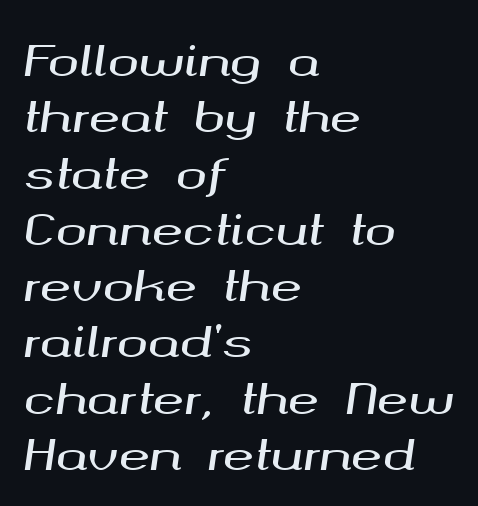
The image shows 42 px wide type, italic (leaning right); set left-aligned, normal line spacing (1.34x), normal letter spacing, not underlined; medium stroke contrast and a medium x-height.
